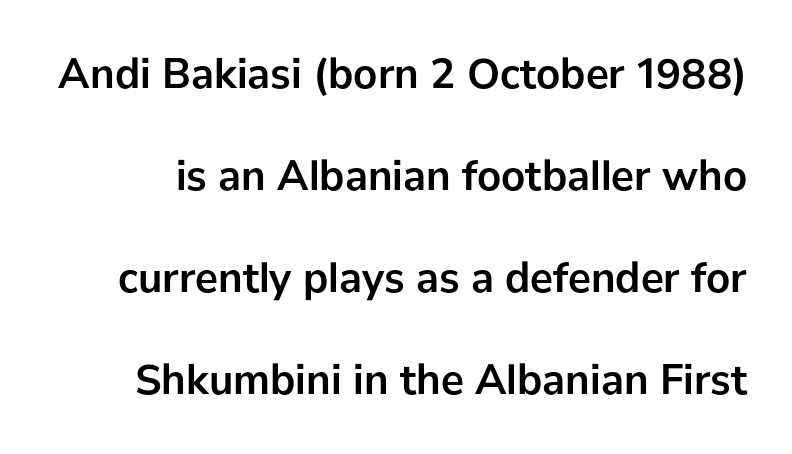
The image shows 43 px semibold sans-serif type, upright; set loose line spacing (2.37x), normal letter spacing, not underlined; low stroke contrast and a medium x-height.
